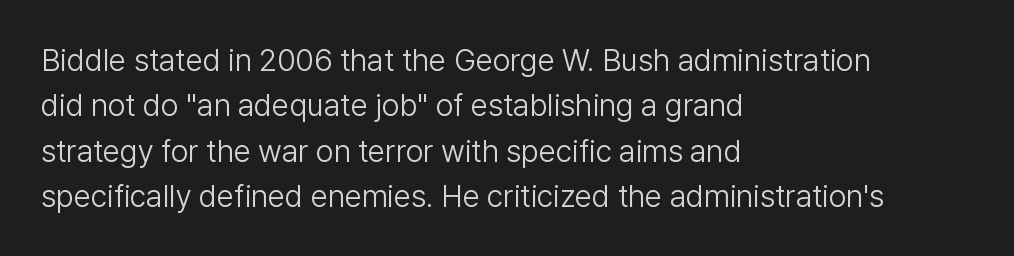
The image shows 31 px light sans-serif type, upright; set left-aligned, normal line spacing (1.46x), normal letter spacing, not underlined; low stroke contrast and a medium x-height.
